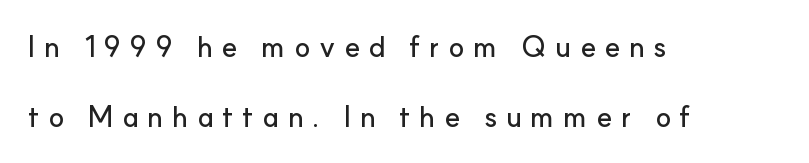
The image shows 29 px sans-serif type, upright; set left-aligned, loose line spacing (2.41x), unusually wide letter spacing (+0.29 em), not underlined; low stroke contrast and a small x-height.
